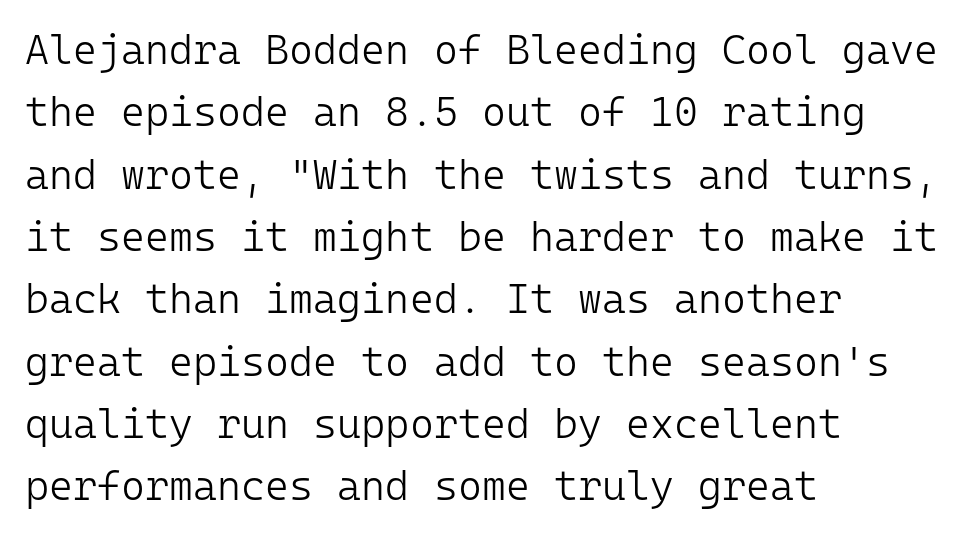
{"serif": "no", "italic": "no", "bold": "no", "weight": "light", "width": "normal", "stroke_contrast": "low", "x_height": "medium", "monospaced": "yes", "underline": "no", "align": "left", "line_spacing": "normal", "line_spacing_ratio": 1.52, "letter_spacing": "normal", "letter_spacing_em": 0.0, "glyph_px": 41}
